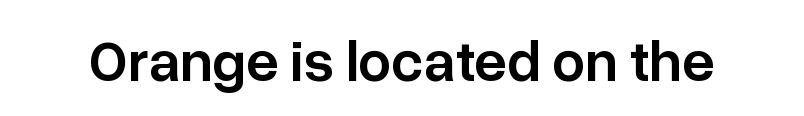
The image shows 58 px semibold sans-serif type, upright; set normal letter spacing, not underlined; low stroke contrast and a medium x-height.
